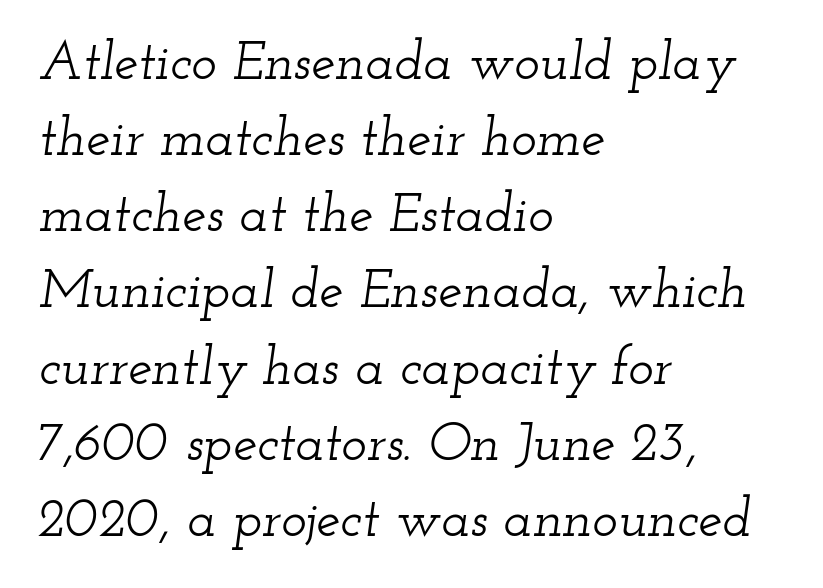
{"serif": "yes", "italic": "yes", "lean": "right", "slant_degrees": 12, "width": "wide", "stroke_contrast": "low", "x_height": "small", "monospaced": "no", "underline": "no", "align": "left", "line_spacing": "normal", "line_spacing_ratio": 1.41, "letter_spacing": "normal", "letter_spacing_em": 0.0, "glyph_px": 54}
